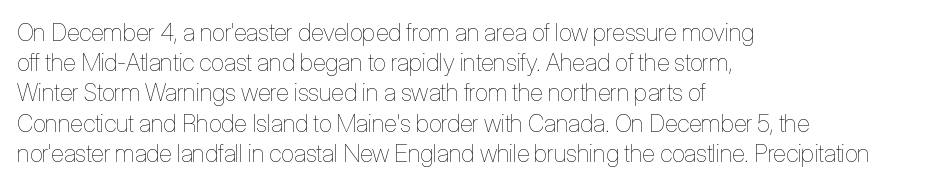
Q: Is the text bold? A: No.
Q: Is the text italic (slanted)? A: No, it is upright.
Q: Is the text underlined? A: No.
Q: How is the paragraph aligned? A: Left-aligned.
Q: Is the spacing between letters normal or unusually wide? A: Normal.
Q: Is the spacing between lines tight, normal or loose? A: Normal.
